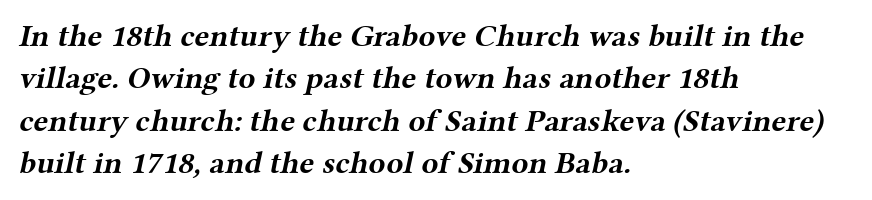
The image shows 31 px bold, wide serif type; set left-aligned, normal line spacing (1.37x), normal letter spacing, not underlined; medium stroke contrast and a medium x-height.
